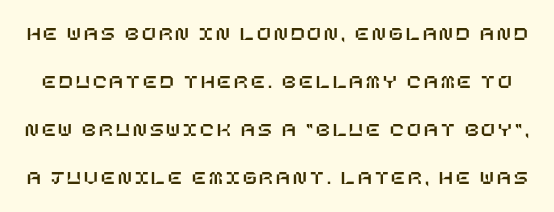
Posture: straight, roman, zero tilt. Widely set lines give the paragraph a tall, airy silhouette. Letters rest on an invisible, unmarked baseline.
